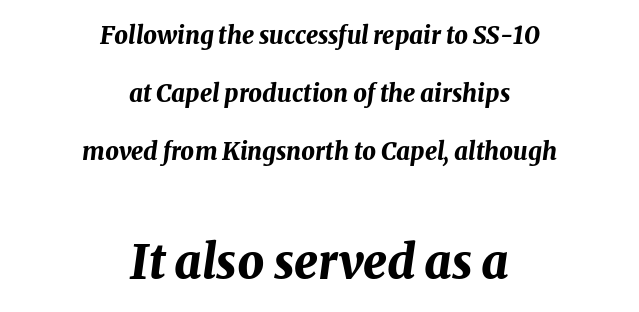
The whitespace from short lines is split evenly between both sides. Each word holds together tightly as a unit, with standard inter-letter gaps. This is oblique type, the kind used for emphasis or titles. Underlining? Definitely not there. Looks like regular typesetting: each glyph gets only the width it needs. Successive baselines arrive slowly, with a big drop between each.
